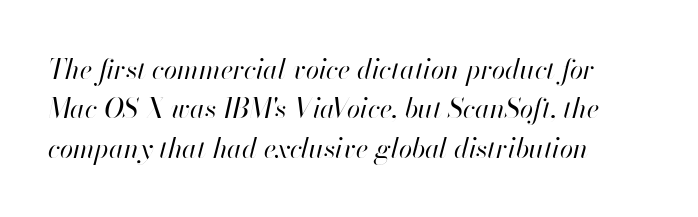
The image shows 27 px text type, italic (leaning right); set left-aligned, normal line spacing (1.46x), normal letter spacing, not underlined.
